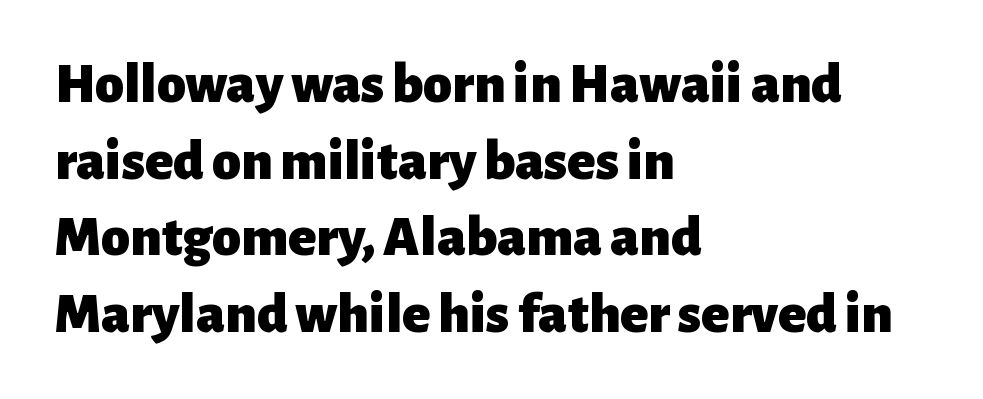
{"serif": "no", "italic": "no", "bold": "yes", "weight": "heavy", "width": "normal", "stroke_contrast": "low", "x_height": "medium", "monospaced": "no", "underline": "no", "align": "left", "line_spacing": "normal", "line_spacing_ratio": 1.32, "letter_spacing": "normal", "letter_spacing_em": 0.0, "glyph_px": 58}
